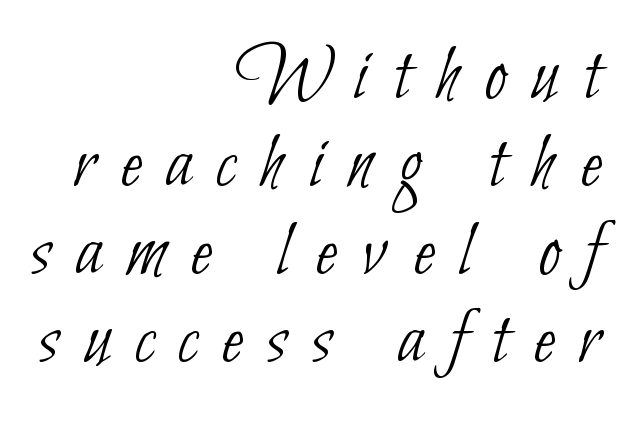
The image shows 80 px thin, condensed sans-serif type; set right-aligned, tight line spacing (1.1x), unusually wide letter spacing (+0.31 em), not underlined; low stroke contrast and a small x-height.
